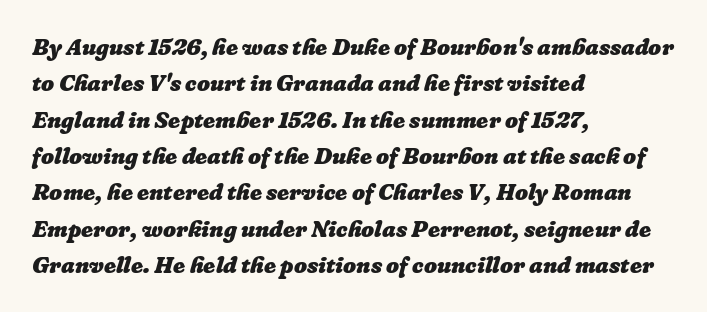
Q: Is the text bold? A: Yes.
Q: Is the text underlined? A: No.
Q: How is the paragraph aligned? A: Left-aligned.
Q: Is the spacing between letters normal or unusually wide? A: Normal.
Q: Is the spacing between lines tight, normal or loose? A: Normal.
